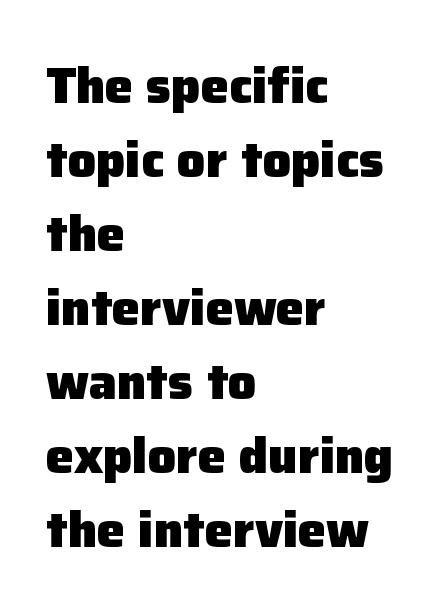
Q: Is the text bold? A: Yes.
Q: Is the text italic (slanted)? A: No, it is upright.
Q: Is the typeface a serif or a sans-serif typeface? A: Sans-serif.
Q: Is the text underlined? A: No.
Q: How is the paragraph aligned? A: Left-aligned.
Q: Is the spacing between letters normal or unusually wide? A: Normal.
Q: Is the spacing between lines tight, normal or loose? A: Normal.
Q: Width (condensed, normal, or wide)? A: Normal.
Q: Stroke contrast? A: Low.
Q: x-height? A: Medium.
Q: Monospaced? A: No.
